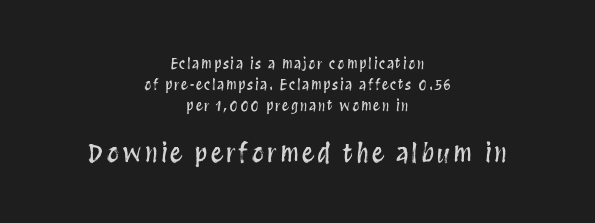
{"italic": "no", "underline": "no", "align": "center", "line_spacing": "normal", "line_spacing_ratio": 1.49, "larger_block": "second", "size_ratio": 1.79, "glyph_px": 25}
